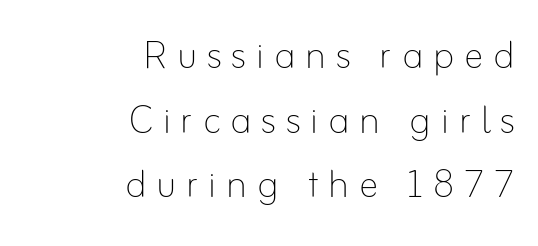
Q: Is the text bold? A: No.
Q: Is the text italic (slanted)? A: No, it is upright.
Q: Is the text underlined? A: No.
Q: How is the paragraph aligned? A: Right-aligned.
Q: Is the spacing between letters normal or unusually wide? A: Unusually wide.
Q: Is the spacing between lines tight, normal or loose? A: Normal.
Q: Width (condensed, normal, or wide)? A: Normal.
Q: Stroke contrast? A: Low.
Q: x-height? A: Small.
Q: Monospaced? A: No.
